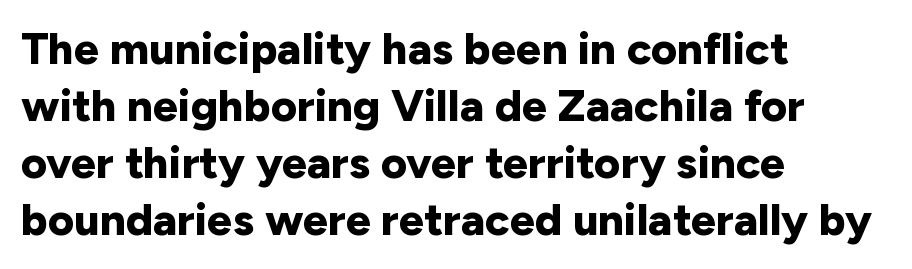
Each row of text sits above clean, open space. What weight is shown? A full bold with thick strokes. Typographically, this falls in the sans-serif category. Do the characters align in a grid? No, the font is proportional.
